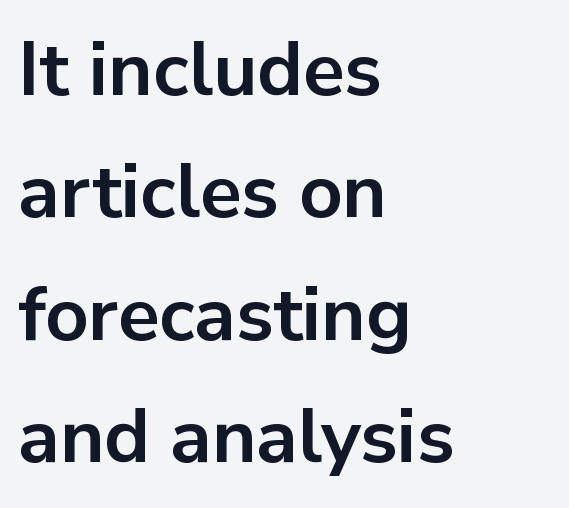
{"serif": "no", "italic": "no", "bold": "yes", "weight": "bold", "width": "normal", "stroke_contrast": "low", "x_height": "medium", "monospaced": "no", "underline": "no", "align": "left", "line_spacing": "normal", "line_spacing_ratio": 1.61, "letter_spacing": "normal", "letter_spacing_em": 0.0, "glyph_px": 76}
